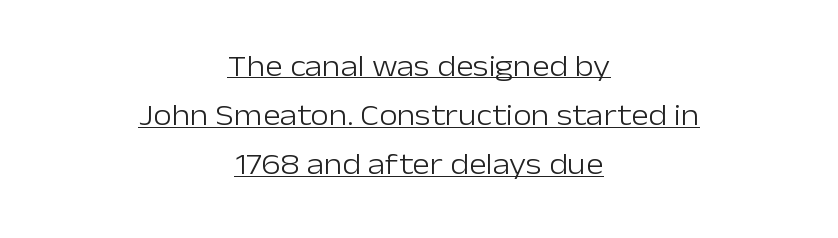
Q: Is the text bold? A: No.
Q: Is the text italic (slanted)? A: No, it is upright.
Q: Is the typeface a serif or a sans-serif typeface? A: Sans-serif.
Q: Is the text underlined? A: Yes.
Q: How is the paragraph aligned? A: Centered.
Q: Is the spacing between letters normal or unusually wide? A: Normal.
Q: Is the spacing between lines tight, normal or loose? A: Normal.
Q: Width (condensed, normal, or wide)? A: Normal.
Q: Stroke contrast? A: Low.
Q: x-height? A: Medium.
Q: Monospaced? A: No.
